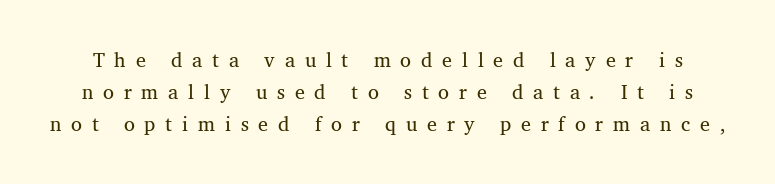
{"underline": "no", "line_spacing": "normal", "line_spacing_ratio": 1.61, "letter_spacing": "wide", "letter_spacing_em": 0.49, "glyph_px": 20}
